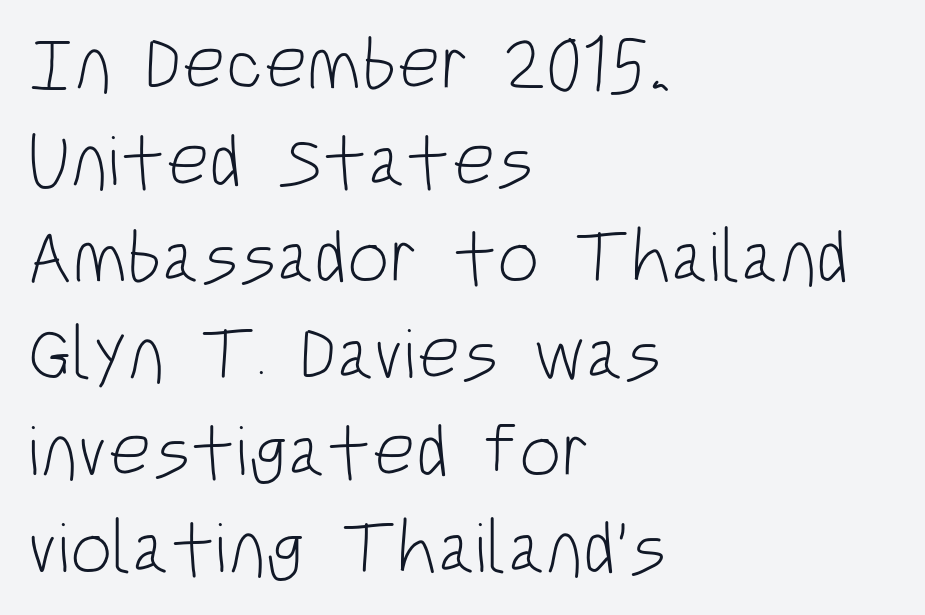
The image shows 75 px light, condensed sans-serif type, upright; set left-aligned, normal line spacing (1.29x), normal letter spacing, not underlined; low stroke contrast and a large x-height.
